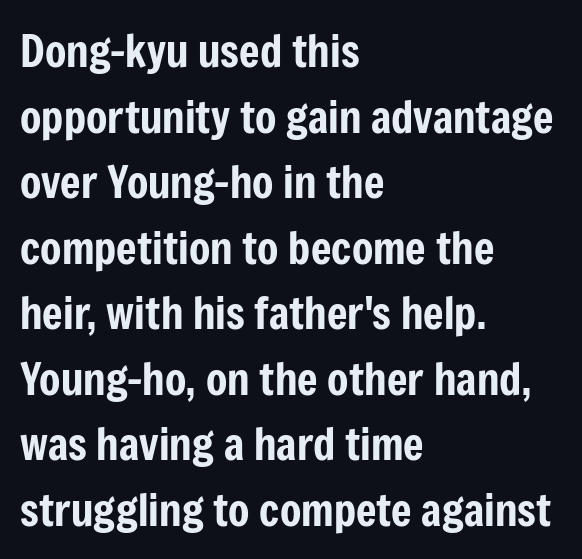
The image shows 44 px condensed sans-serif type, upright; set left-aligned, normal line spacing (1.49x), normal letter spacing, not underlined; low stroke contrast and a medium x-height.
